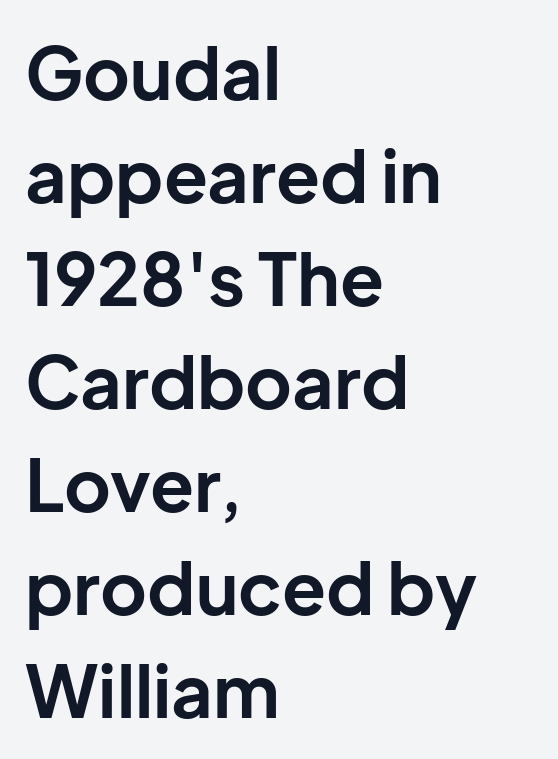
The type family on display is of the sans-serif kind. Think of a printed novel: that variable character pitch is what you see here. The gaps between neighbouring characters are ordinary and unremarkable. Style check: upright. Honestly, the row spacing looks completely unremarkable. Set as a true bold cut, around the 700 mark.
